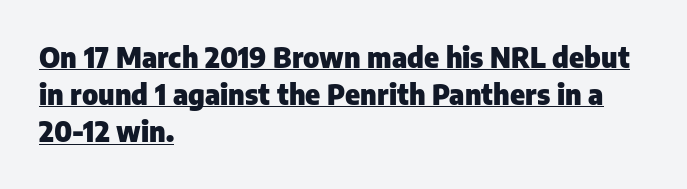
Note the varied advance widths — an 'i' is clearly narrower than an 'm'. The passage is arranged the way most books set body copy — flush left. In terms of weight, the rendering is a true, heavy bold. This is roman type, the default non-slanted kind.
